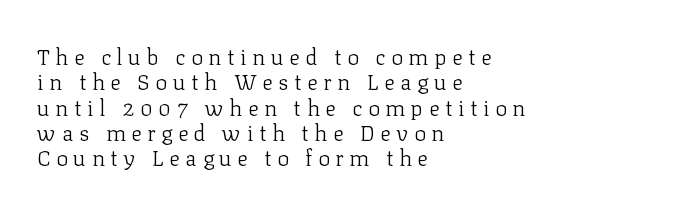
Closely set lines give the paragraph a compact silhouette. Heaviness? Minimal to ordinary, like unemphasized prose. Left-aligned paragraph, ragged on the right. The lettering stays uniformly vertical, giving the passage a roman look. The string is rendered with underlining switched off.
